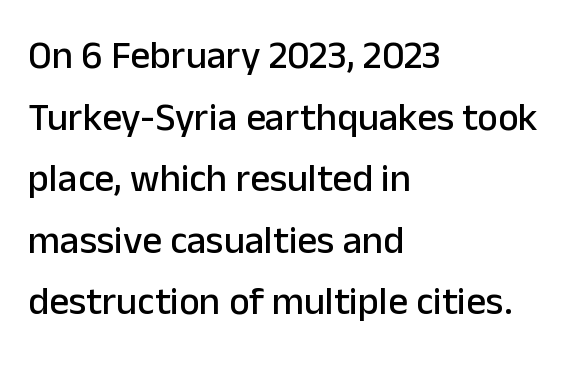
The image shows 39 px sans-serif type, upright; set left-aligned, normal line spacing (1.58x), normal letter spacing, not underlined; low stroke contrast and a medium x-height.
